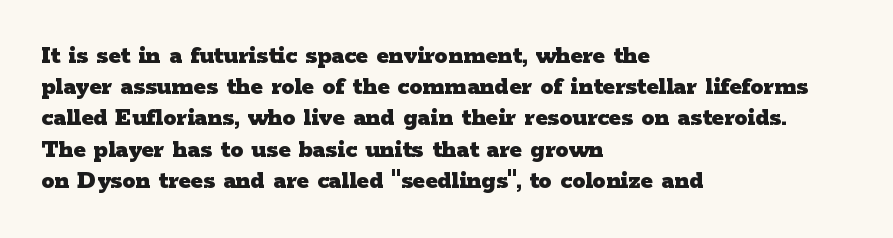
Q: Is the text bold? A: Yes.
Q: Is the text italic (slanted)? A: No, it is upright.
Q: Is the text underlined? A: No.
Q: How is the paragraph aligned? A: Left-aligned.
Q: Is the spacing between letters normal or unusually wide? A: Normal.
